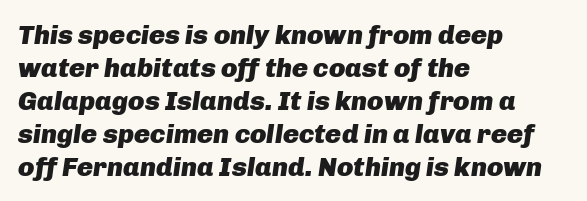
The paragraph shown leans on its left margin. Each glyph is drawn with heavy, bold strokes. The axis of the letterforms is tilted away from vertical. Is the letter spacing exaggerated? No — it looks like the ordinary default.
